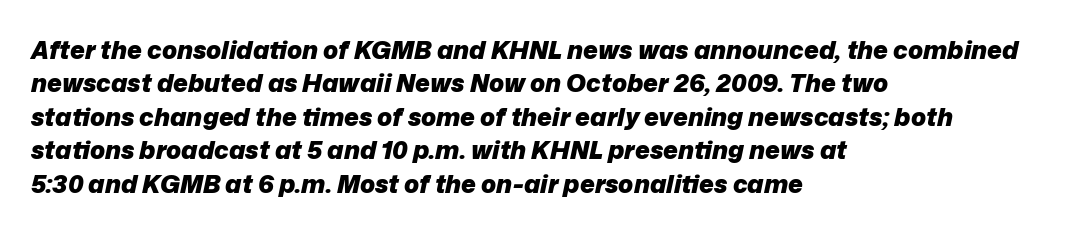
The foot of each line stays bare and open. Chunky letters — that's bold for sure. The face used here is rendered with its standard letterfit. Tall strokes in this sample are angled rather than plumb. These lines sit exactly where default settings would place them.
